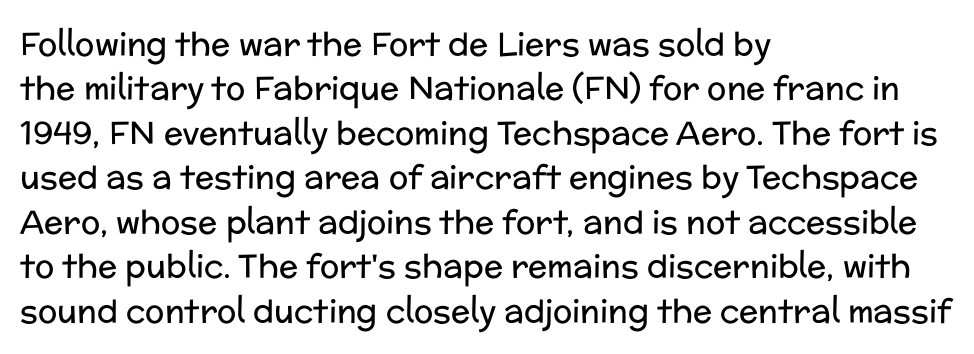
{"serif": "no", "italic": "no", "bold": "no", "weight": "regular", "width": "normal", "stroke_contrast": "low", "x_height": "medium", "monospaced": "no", "underline": "no", "align": "left", "line_spacing": "normal", "line_spacing_ratio": 1.39, "letter_spacing": "normal", "letter_spacing_em": 0.0, "glyph_px": 32}
